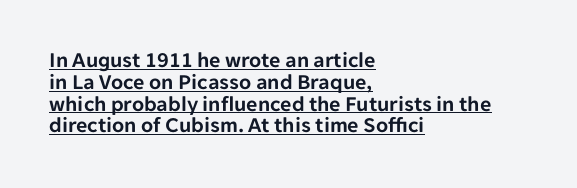
Q: Is the text italic (slanted)? A: No, it is upright.
Q: Is the text underlined? A: Yes.
Q: How is the paragraph aligned? A: Left-aligned.
Q: Is the spacing between letters normal or unusually wide? A: Normal.
Q: Is the spacing between lines tight, normal or loose? A: Tight.
